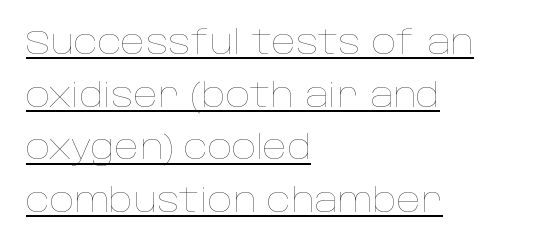
{"italic": "no", "bold": "no", "weight": "thin", "width": "normal", "stroke_contrast": "low", "x_height": "large", "monospaced": "no", "underline": "yes", "align": "left", "line_spacing": "normal", "line_spacing_ratio": 1.55, "letter_spacing": "normal", "letter_spacing_em": 0.0, "glyph_px": 34}
